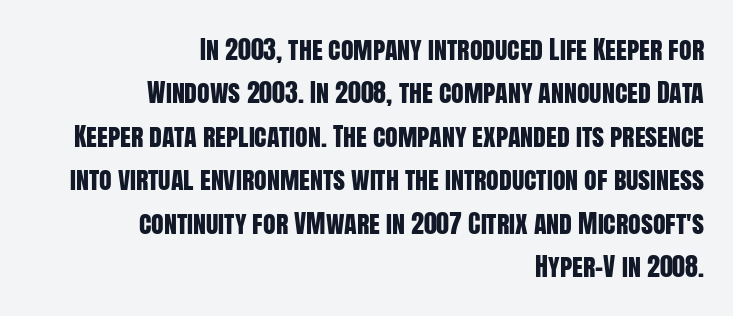
Regular leading. These lines are set flush right with a ragged left edge. In terms of posture, this sample is upright. Characters follow at the spacing the type designer built in. Lines of text with bare space underneath.
